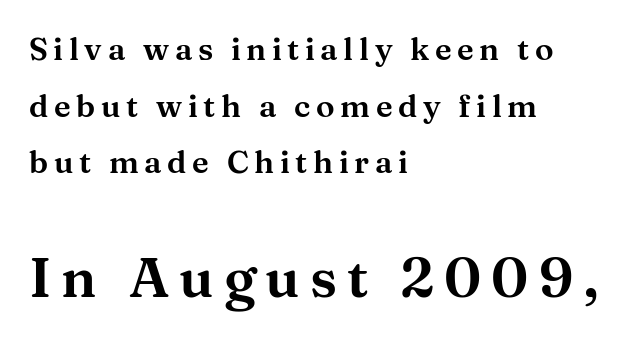
Q: Is the text italic (slanted)? A: No, it is upright.
Q: Is the typeface a serif or a sans-serif typeface? A: Serif.
Q: Is the text underlined? A: No.
Q: How is the paragraph aligned? A: Left-aligned.
Q: Which block of text is set in a larger size, the first (top) or the second (bottom)? A: The second (bottom) one.
Q: Width (condensed, normal, or wide)? A: Wide.
Q: Stroke contrast? A: Medium.
Q: x-height? A: Medium.
Q: Monospaced? A: No.
